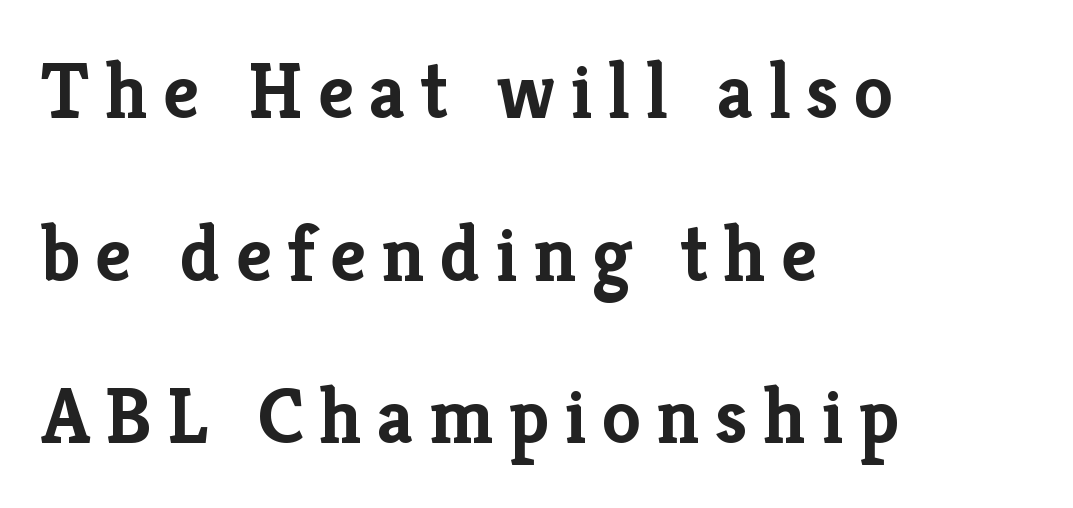
In terms of weight, the rendering is a true, heavy bold. Each letter keeps its own natural width here, so spacing adapts to shape. Loosely led — the rows are spread out. If you drew a ruler down the left edge, every line would touch it.
